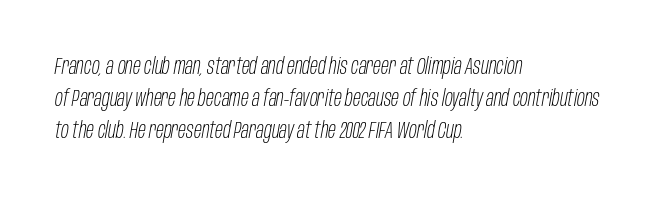
Observe the ordinary spacing: letters are neighbours, not strangers. How would I describe the line gaps? Plain and ordinary. Caption: multi-line text, flush left, ragged right. Looking at the ascenders, they clearly lean.
